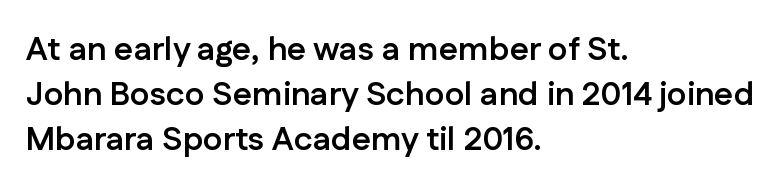
{"serif": "no", "italic": "no", "bold": "yes", "weight": "semibold", "width": "normal", "stroke_contrast": "low", "x_height": "medium", "monospaced": "no", "underline": "no", "align": "left", "line_spacing": "normal", "line_spacing_ratio": 1.36, "letter_spacing": "normal", "letter_spacing_em": 0.0, "glyph_px": 33}
